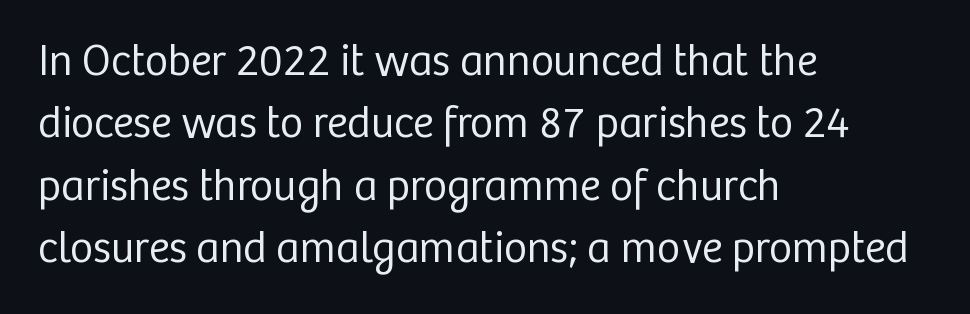
The image shows 44 px regular-weight sans-serif type, upright; set left-aligned, normal line spacing (1.42x), normal letter spacing, not underlined; low stroke contrast and a medium x-height.
